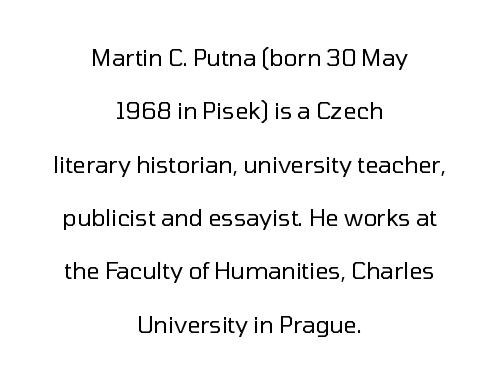
The image shows 23 px text type, upright; set centered, loose line spacing (2.32x), normal letter spacing, not underlined.
